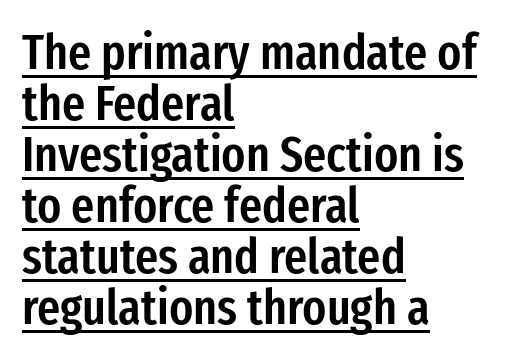
{"serif": "no", "italic": "no", "bold": "semi", "weight": "semibold", "width": "condensed", "stroke_contrast": "low", "x_height": "medium", "monospaced": "no", "underline": "yes", "align": "left", "line_spacing": "tight", "line_spacing_ratio": 1.02, "letter_spacing": "normal", "letter_spacing_em": 0.0, "glyph_px": 50}
